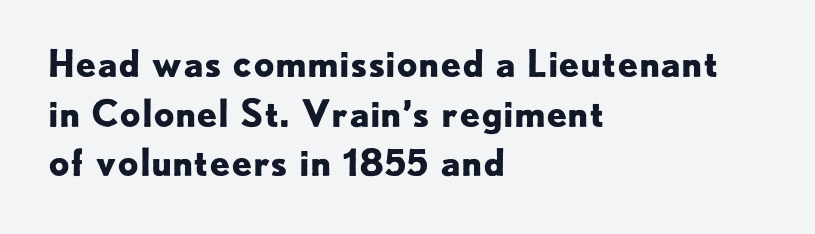
The image shows 37 px bold sans-serif type, upright; set left-aligned, normal line spacing (1.34x), normal letter spacing, not underlined; low stroke contrast and a small x-height.
